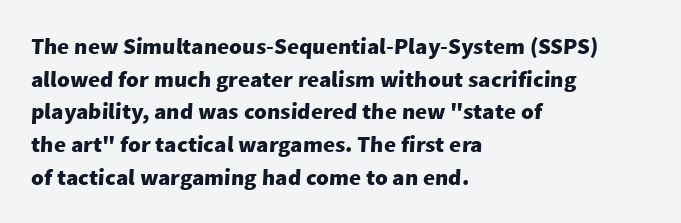
Q: Is the text bold? A: Yes.
Q: Is the text underlined? A: No.
Q: How is the paragraph aligned? A: Left-aligned.
Q: Is the spacing between letters normal or unusually wide? A: Normal.
Q: Is the spacing between lines tight, normal or loose? A: Normal.
